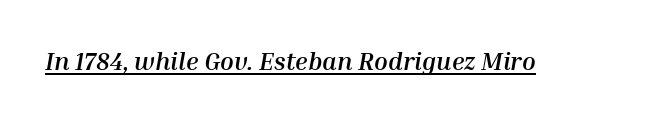
The image shows 25 px bold type, italic (leaning right); set normal letter spacing, underlined.
